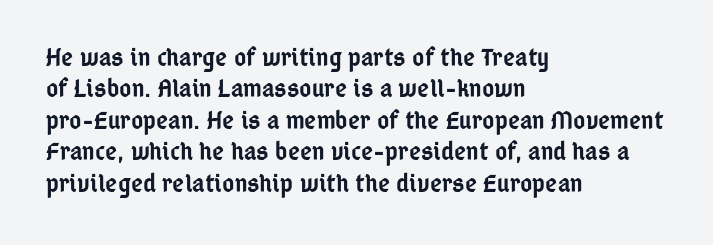
{"italic": "no", "bold": "semi", "underline": "no", "align": "left", "line_spacing_ratio": 1.21, "letter_spacing": "normal", "letter_spacing_em": 0.0, "glyph_px": 26}
